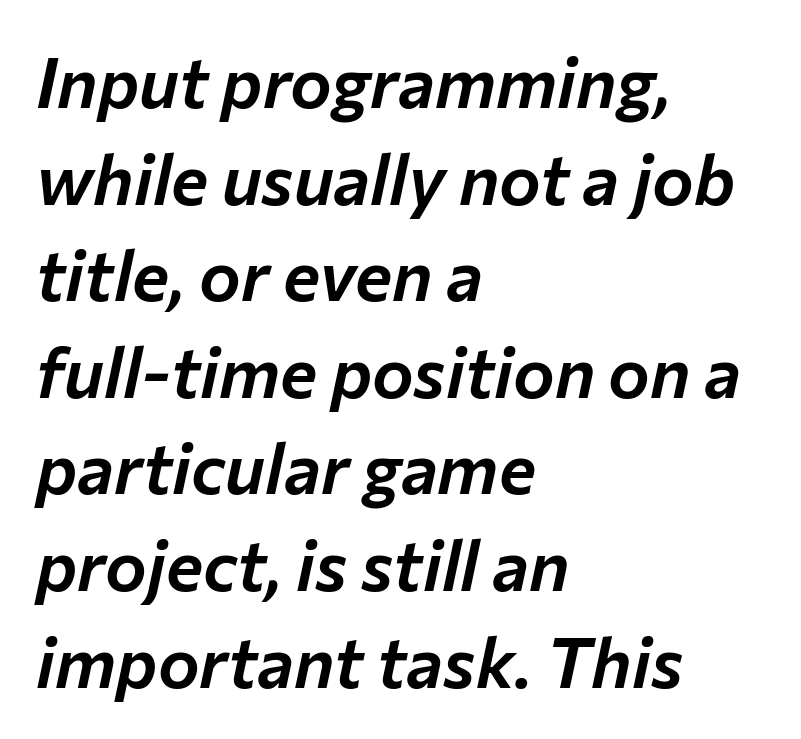
{"italic": "yes", "lean": "right", "slant_degrees": 12, "width": "normal", "stroke_contrast": "low", "x_height": "medium", "monospaced": "no", "underline": "no", "align": "left", "line_spacing": "normal", "line_spacing_ratio": 1.38, "letter_spacing": "normal", "letter_spacing_em": 0.0, "glyph_px": 70}
